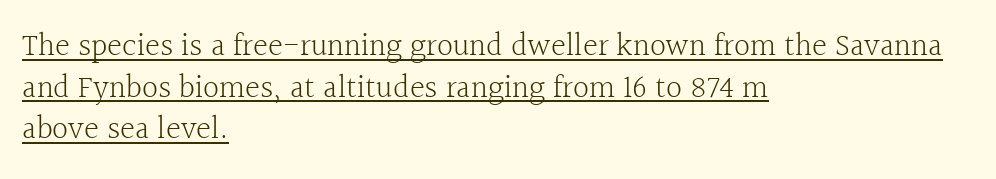
Q: Is the text bold? A: No.
Q: Is the text italic (slanted)? A: No, it is upright.
Q: Is the typeface a serif or a sans-serif typeface? A: Serif.
Q: Is the text underlined? A: Yes.
Q: How is the paragraph aligned? A: Left-aligned.
Q: Is the spacing between letters normal or unusually wide? A: Normal.
Q: Is the spacing between lines tight, normal or loose? A: Normal.
Q: Width (condensed, normal, or wide)? A: Normal.
Q: x-height? A: Medium.
Q: Monospaced? A: No.
